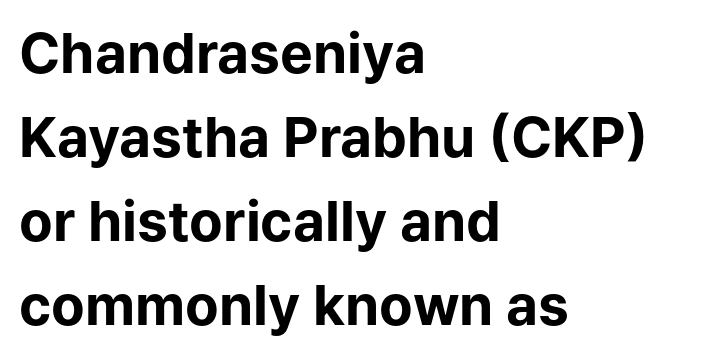
Q: Is the text bold? A: Yes.
Q: Is the text italic (slanted)? A: No, it is upright.
Q: Is the typeface a serif or a sans-serif typeface? A: Sans-serif.
Q: Is the text underlined? A: No.
Q: How is the paragraph aligned? A: Left-aligned.
Q: Is the spacing between letters normal or unusually wide? A: Normal.
Q: Is the spacing between lines tight, normal or loose? A: Normal.
Q: Width (condensed, normal, or wide)? A: Normal.
Q: Stroke contrast? A: Low.
Q: x-height? A: Medium.
Q: Monospaced? A: No.
